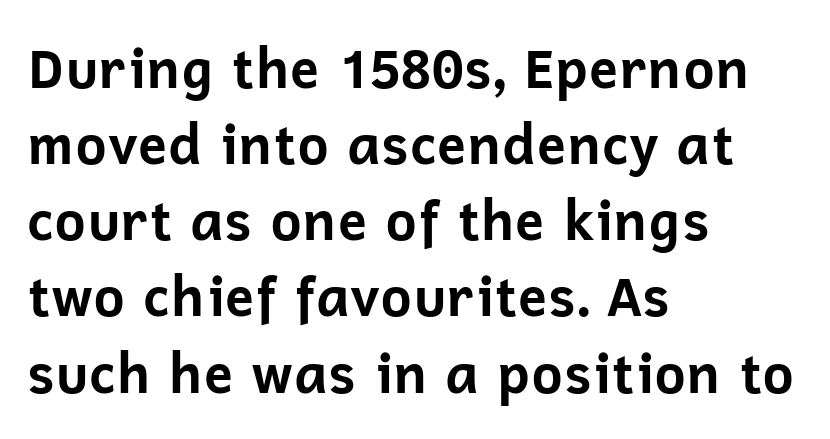
{"serif": "no", "italic": "no", "bold": "yes", "weight": "bold", "width": "normal", "stroke_contrast": "low", "x_height": "medium", "monospaced": "no", "underline": "no", "align": "left", "line_spacing": "normal", "line_spacing_ratio": 1.41, "letter_spacing": "normal", "letter_spacing_em": 0.0, "glyph_px": 54}
